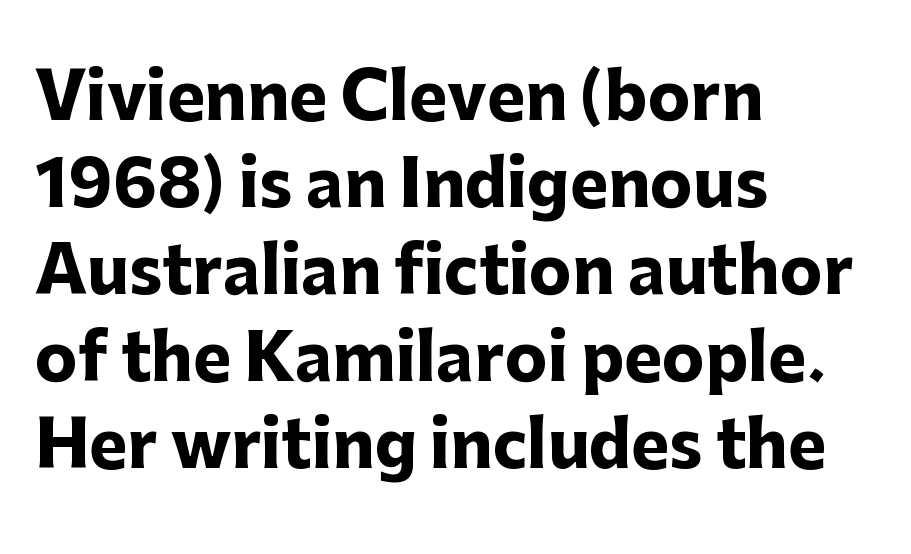
Q: Is the text bold? A: Yes.
Q: Is the text italic (slanted)? A: No, it is upright.
Q: Is the typeface a serif or a sans-serif typeface? A: Sans-serif.
Q: Is the text underlined? A: No.
Q: How is the paragraph aligned? A: Left-aligned.
Q: Is the spacing between letters normal or unusually wide? A: Normal.
Q: Is the spacing between lines tight, normal or loose? A: Normal.
Q: Width (condensed, normal, or wide)? A: Normal.
Q: Stroke contrast? A: Low.
Q: x-height? A: Medium.
Q: Monospaced? A: No.
